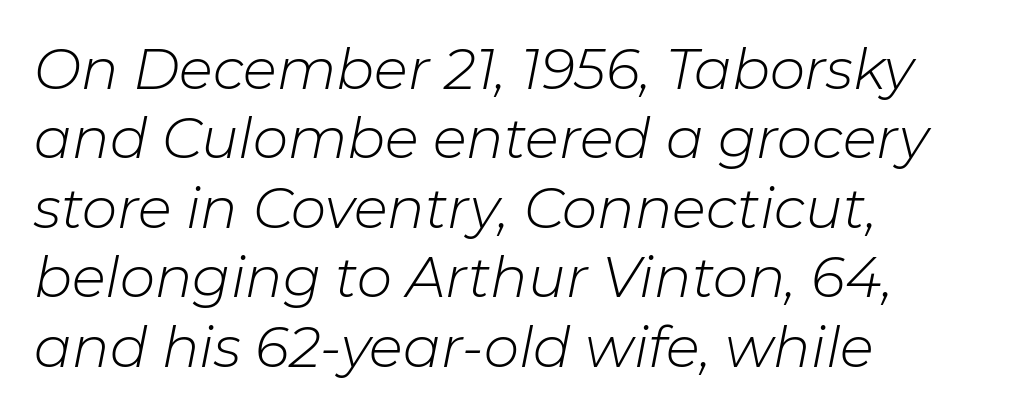
{"italic": "yes", "lean": "right", "slant_degrees": 11, "bold": "no", "weight": "light", "width": "normal", "stroke_contrast": "low", "x_height": "medium", "monospaced": "no", "underline": "no", "align": "left", "line_spacing_ratio": 1.24, "letter_spacing": "normal", "letter_spacing_em": 0.0, "glyph_px": 56}
